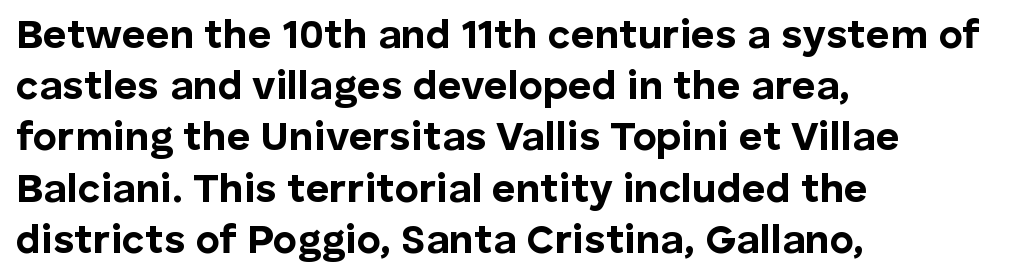
The image shows 41 px bold sans-serif type, upright; set left-aligned, normal line spacing (1.25x), normal letter spacing, not underlined; low stroke contrast and a medium x-height.
